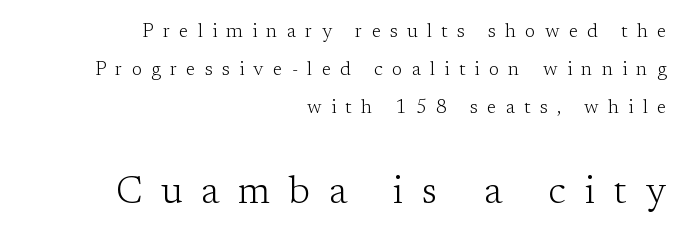
Reading down the block, your eye finds every line finishing at a fixed right position. Is there much room between lines? Yes — plenty of vertical air separates them. Two sizes are in play, and the larger belongs to the second block. The weight would be labelled regular, book, light, or lighter still. Think of a printed novel: that variable character pitch is what you see here. Italic? Not at all — the glyphs are vertical.
